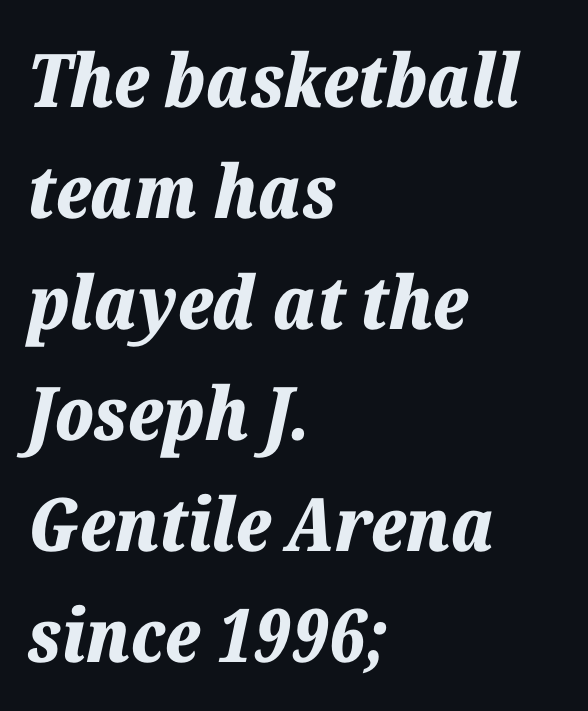
{"italic": "yes", "lean": "right", "slant_degrees": 12, "bold": "yes", "weight": "bold", "width": "normal", "stroke_contrast": "low", "x_height": "medium", "monospaced": "no", "underline": "no", "align": "left", "line_spacing": "normal", "line_spacing_ratio": 1.5, "letter_spacing": "normal", "letter_spacing_em": 0.0, "glyph_px": 74}
